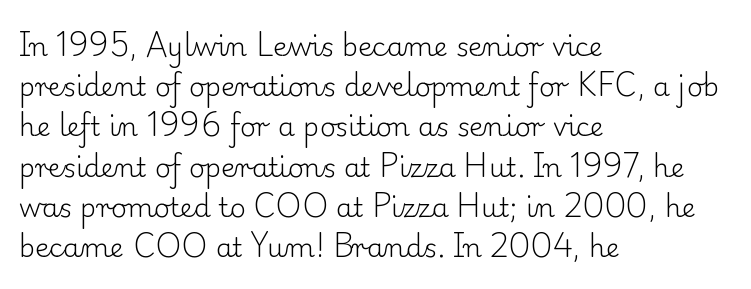
The image shows 27 px text type, upright; set left-aligned, normal line spacing (1.49x), normal letter spacing, not underlined.
